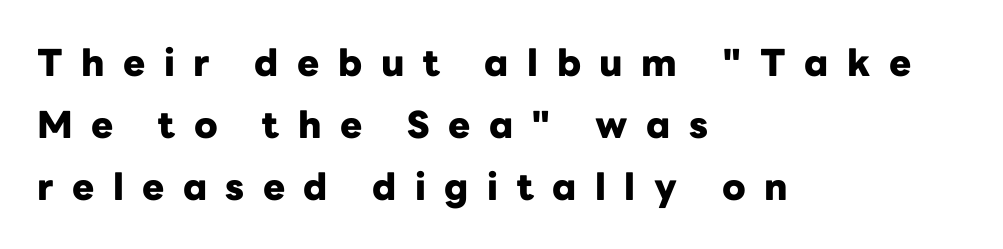
Q: Is the text bold? A: Yes.
Q: Is the text italic (slanted)? A: No, it is upright.
Q: Is the typeface a serif or a sans-serif typeface? A: Sans-serif.
Q: Is the text underlined? A: No.
Q: How is the paragraph aligned? A: Left-aligned.
Q: Is the spacing between letters normal or unusually wide? A: Unusually wide.
Q: Is the spacing between lines tight, normal or loose? A: Normal.
Q: Width (condensed, normal, or wide)? A: Normal.
Q: Stroke contrast? A: Low.
Q: x-height? A: Medium.
Q: Monospaced? A: No.
